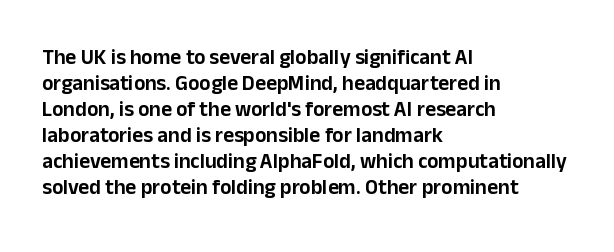
The typesetter chose a ragged-right arrangement here. The type sits square on the baseline with zero lean. There is no visible air inserted between adjacent glyphs. Has an underline been added? It has not.
